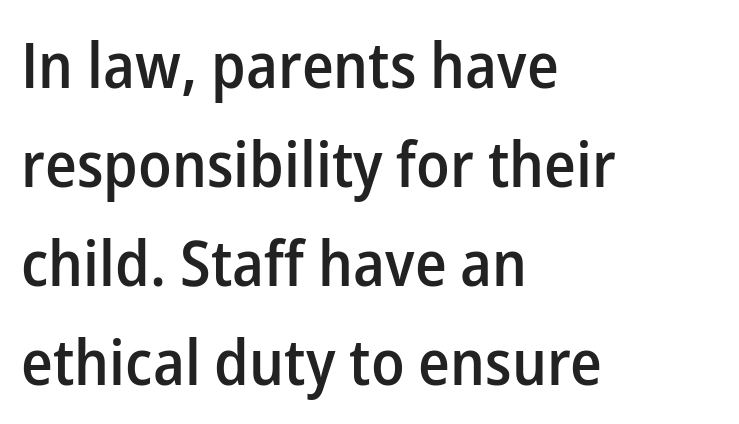
{"serif": "no", "italic": "no", "bold": "semi", "weight": "semibold", "width": "normal", "stroke_contrast": "low", "x_height": "medium", "monospaced": "no", "underline": "no", "align": "left", "line_spacing": "normal", "line_spacing_ratio": 1.57, "letter_spacing": "normal", "letter_spacing_em": 0.0, "glyph_px": 63}
